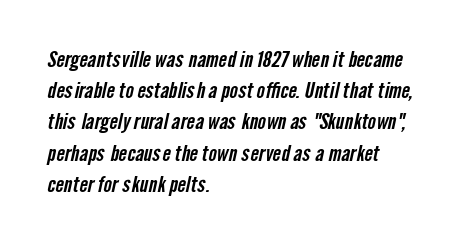
{"underline": "no", "align": "left", "line_spacing": "normal", "line_spacing_ratio": 1.42, "letter_spacing": "normal", "letter_spacing_em": 0.0, "glyph_px": 22}
